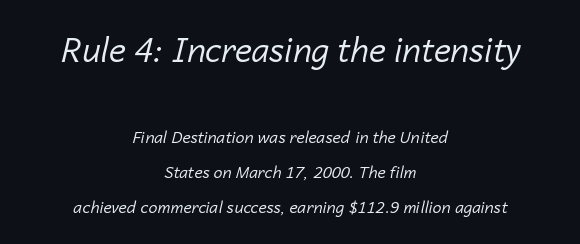
The image shows 33 px regular-weight type, italic (leaning right); set centered, loose line spacing (2.2x), normal letter spacing, not underlined; the first (top) block is 2.06x larger; low stroke contrast and a medium x-height.
